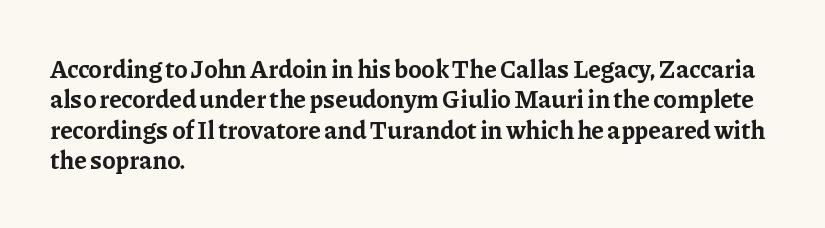
The image shows 25 px bold type, upright; set left-aligned, line spacing 1.22x, normal letter spacing, not underlined.
